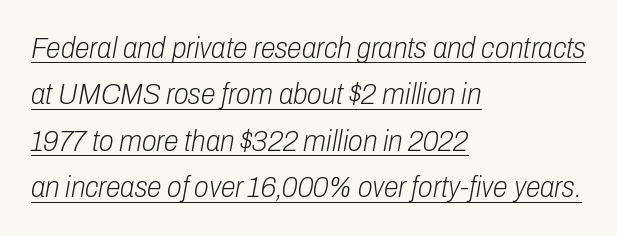
Does a line run under the words? Yes, clearly. You could not count columns in this text — the font is proportionally spaced. This sample is left-justified, so line endings fall wherever the words run out. How would I describe the line gaps? Plain and ordinary.
